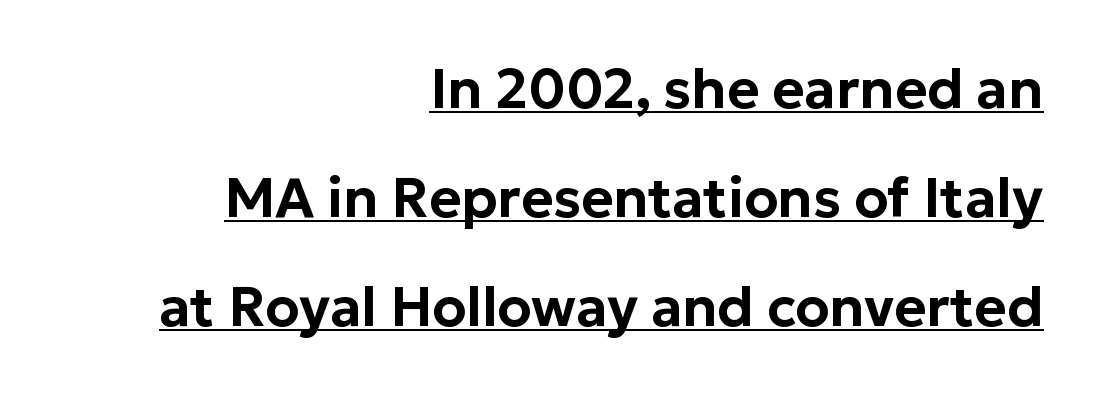
{"serif": "no", "italic": "no", "width": "normal", "stroke_contrast": "low", "x_height": "medium", "monospaced": "no", "underline": "yes", "align": "right", "line_spacing": "loose", "line_spacing_ratio": 1.98, "letter_spacing": "normal", "letter_spacing_em": 0.0, "glyph_px": 55}
